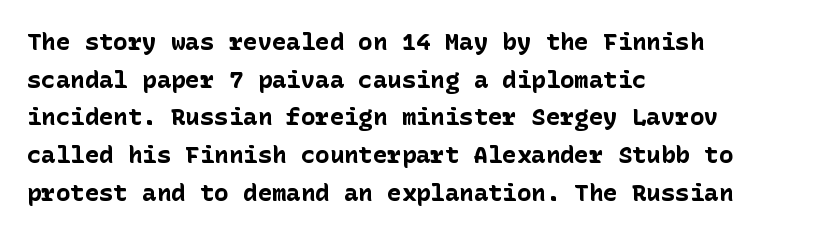
The image shows 24 px bold type, upright; set left-aligned, normal line spacing (1.57x), normal letter spacing, not underlined.
